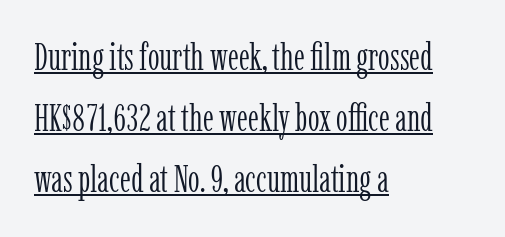
{"serif": "yes", "italic": "no", "bold": "no", "weight": "light", "width": "condensed", "stroke_contrast": "low", "x_height": "medium", "monospaced": "no", "underline": "yes", "align": "left", "line_spacing": "normal", "line_spacing_ratio": 1.65, "letter_spacing": "normal", "letter_spacing_em": 0.0, "glyph_px": 37}
